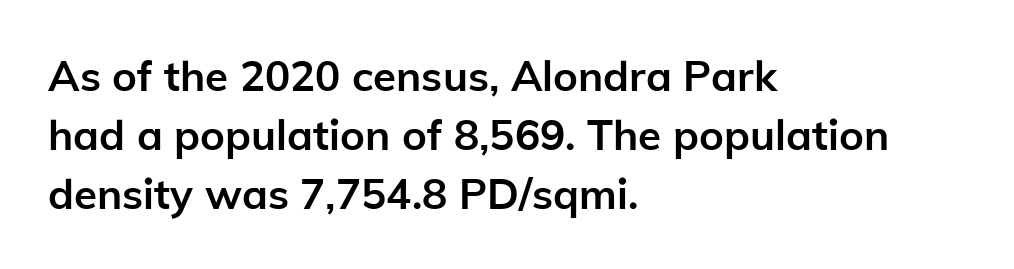
{"serif": "no", "italic": "no", "bold": "yes", "weight": "semibold", "width": "normal", "stroke_contrast": "low", "x_height": "medium", "monospaced": "no", "underline": "no", "align": "left", "line_spacing": "normal", "line_spacing_ratio": 1.41, "letter_spacing": "normal", "letter_spacing_em": 0.0, "glyph_px": 42}
